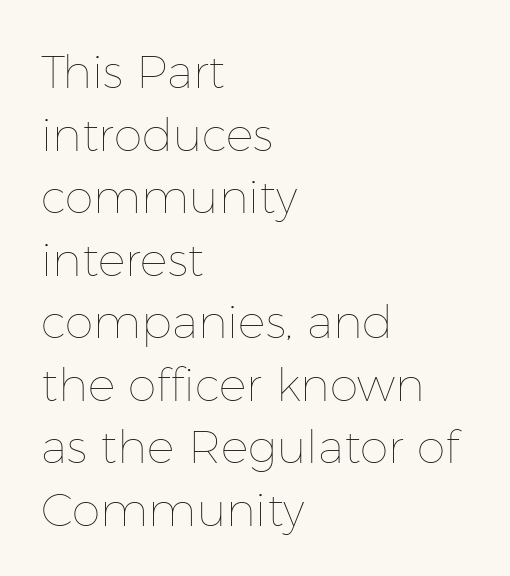
{"italic": "no", "bold": "no", "weight": "thin", "width": "normal", "stroke_contrast": "low", "x_height": "medium", "monospaced": "no", "underline": "no", "align": "left", "line_spacing": "normal", "line_spacing_ratio": 1.36, "letter_spacing": "normal", "letter_spacing_em": 0.0, "glyph_px": 46}
